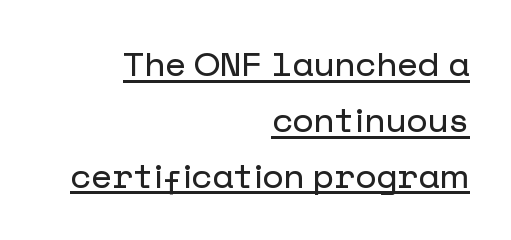
Honestly, the letter spacing is just normal — you wouldn't notice it. The paragraph has a hard right edge and a soft left edge. Compared with undecorated copy, this sample adds a rule below the words. Observe the absence of serifs on each vertical stroke in this sample.
